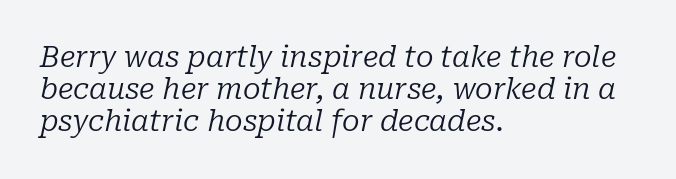
The image shows 29 px regular-weight serif type, italic (leaning right); set left-aligned, tight line spacing (1.1x), normal letter spacing, not underlined; low stroke contrast and a medium x-height.
